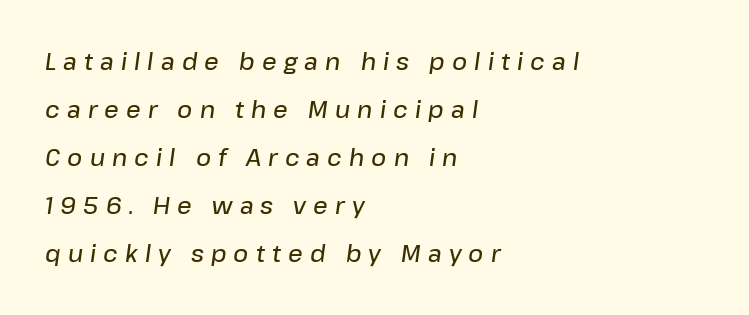
Caption: multi-line text, flush left, ragged right. Does extra space separate the letters? Yes, quite a lot of it. Compared with ordinary roman type, these characters are visibly tilted. This is the in-between weight designers call semibold or demi.
